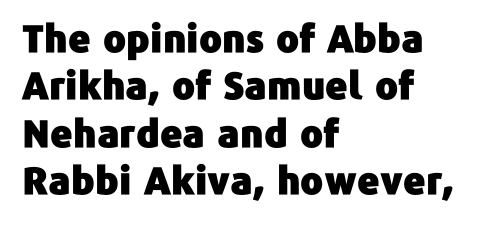
Q: Is the text italic (slanted)? A: No, it is upright.
Q: Is the typeface a serif or a sans-serif typeface? A: Sans-serif.
Q: Is the text underlined? A: No.
Q: How is the paragraph aligned? A: Left-aligned.
Q: Is the spacing between letters normal or unusually wide? A: Normal.
Q: Is the spacing between lines tight, normal or loose? A: Normal.
Q: Width (condensed, normal, or wide)? A: Normal.
Q: Stroke contrast? A: Low.
Q: x-height? A: Medium.
Q: Monospaced? A: No.
